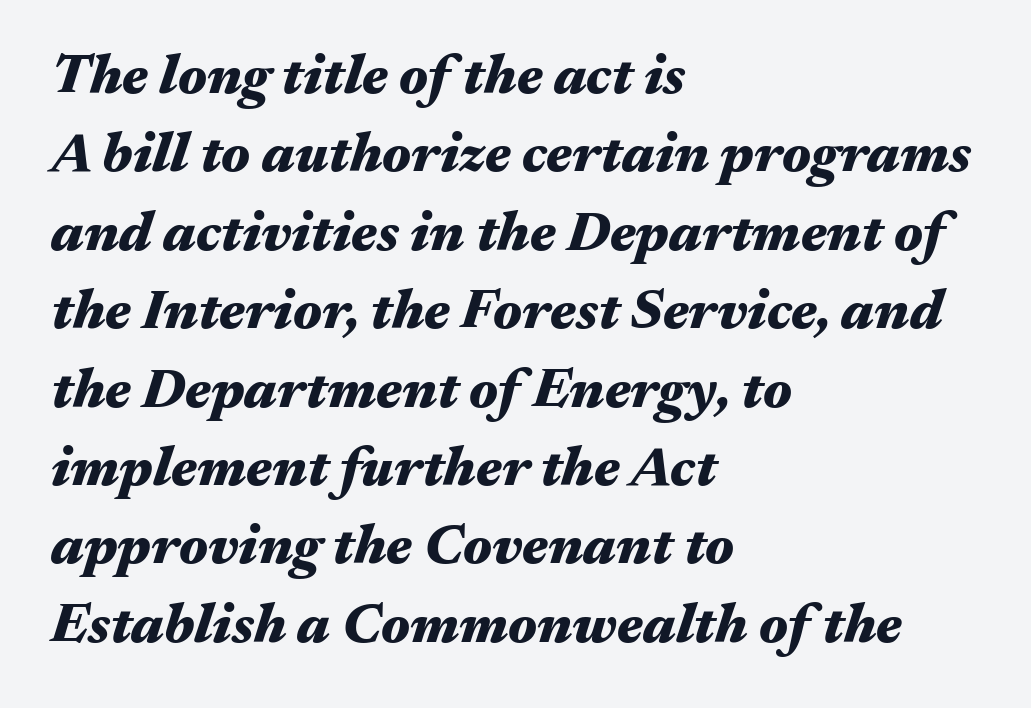
What's the leading like? Ordinary, nothing unusual. Is this a fixed-width face? No — the glyphs have proportional, varying widths. A clean baseline with only descenders dipping below it. The characters look thick and weighty, a clear bold.
